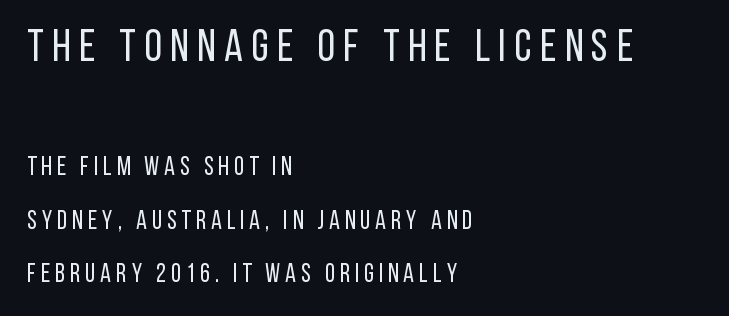
Notice the wide empty band between every row — that's loose leading. Just letters on the line, the space beneath them empty. Top chunk: large. Bottom chunk: small. Stroke mass is kept to a normal reading level or below. The type family on display is of the sans-serif kind. You could not count columns in this text — the font is proportionally spaced.
